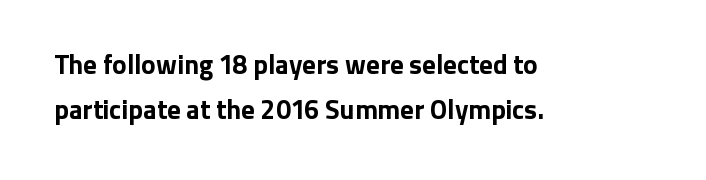
The image shows 27 px bold type, upright; set left-aligned, normal line spacing (1.66x), normal letter spacing, not underlined.
